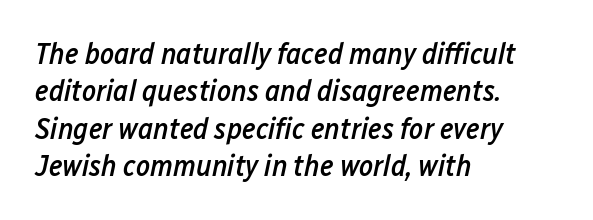
The words here are not underlined. A student would call this left alignment; a typographer would say flush left, rag right. The letters are slanted; this is an italic face. Inter-character spacing is left at the font's built-in metrics.
